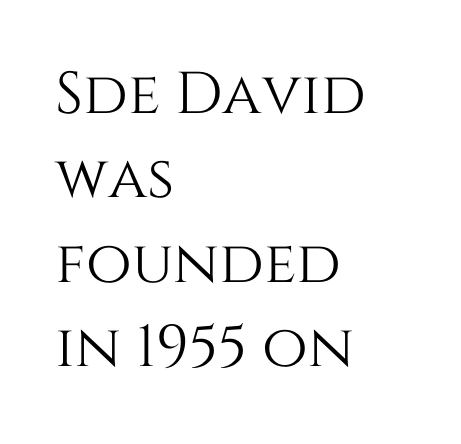
Q: Is the text italic (slanted)? A: No, it is upright.
Q: Is the text underlined? A: No.
Q: How is the paragraph aligned? A: Left-aligned.
Q: Is the spacing between letters normal or unusually wide? A: Normal.
Q: Is the spacing between lines tight, normal or loose? A: Normal.
Q: Width (condensed, normal, or wide)? A: Normal.
Q: Stroke contrast? A: Medium.
Q: x-height? A: Large.
Q: Monospaced? A: No.
